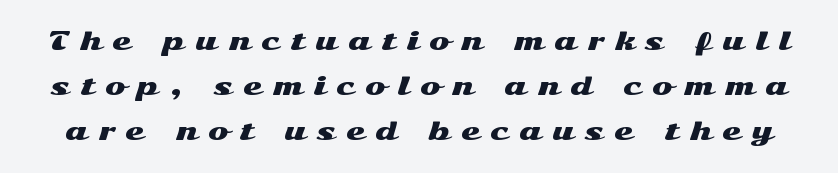
Q: Is the text italic (slanted)? A: Yes.
Q: Is the text underlined? A: No.
Q: Is the spacing between letters normal or unusually wide? A: Unusually wide.
